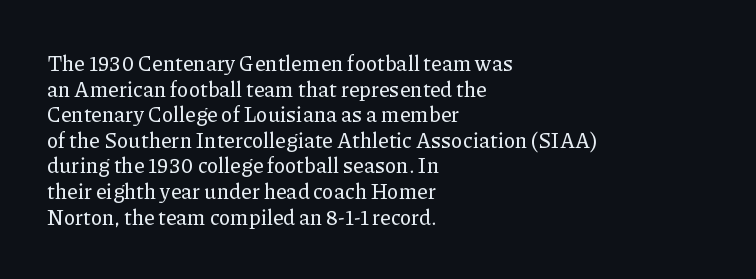
The image shows 21 px text type, upright; set left-aligned, line spacing 1.22x, normal letter spacing, not underlined.
